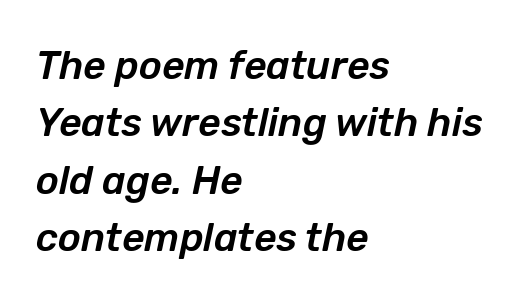
Q: Is the text italic (slanted)? A: Yes, it leans right by about 12 degrees.
Q: Is the text underlined? A: No.
Q: How is the paragraph aligned? A: Left-aligned.
Q: Is the spacing between letters normal or unusually wide? A: Normal.
Q: Is the spacing between lines tight, normal or loose? A: Normal.
Q: Width (condensed, normal, or wide)? A: Normal.
Q: Stroke contrast? A: Low.
Q: x-height? A: Medium.
Q: Monospaced? A: No.
